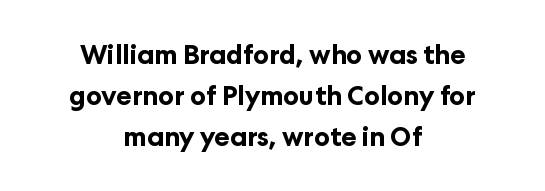
{"italic": "no", "bold": "yes", "underline": "no", "align": "center", "line_spacing": "normal", "line_spacing_ratio": 1.58, "letter_spacing": "normal", "letter_spacing_em": 0.0, "glyph_px": 26}
